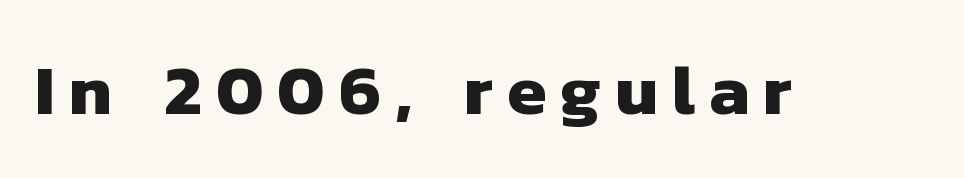
The image shows 71 px heavy sans-serif type; set unusually wide letter spacing (+0.2 em), not underlined; low stroke contrast and a medium x-height.
